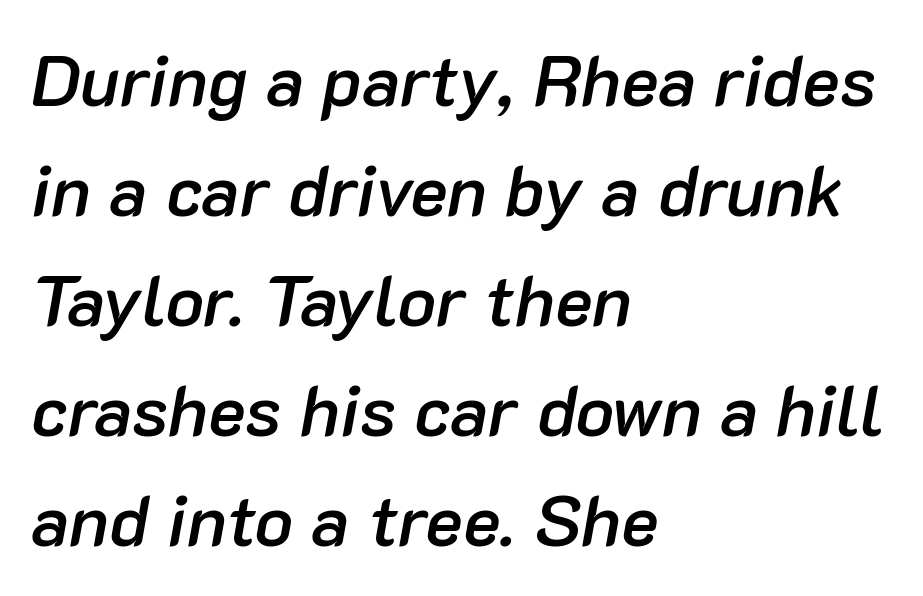
Caption: multi-line text, flush left, ragged right. Default kerning and tracking; the words read as compact shapes. Each row of text sits above clean, open space. When letters slant like this, we call the style italic. Semibold letterforms, between regular and bold.
